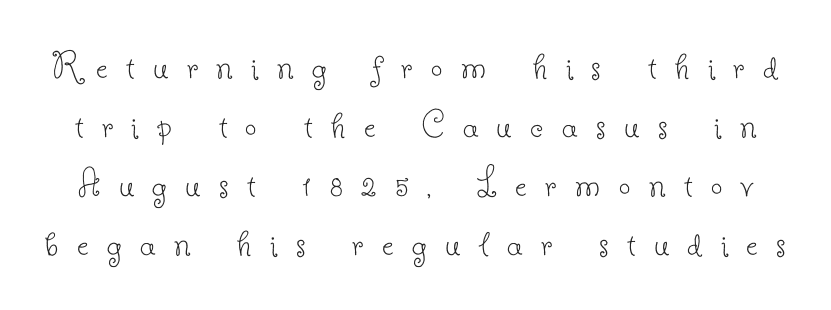
Q: Is the text bold? A: No.
Q: Is the text italic (slanted)? A: No, it is upright.
Q: Is the typeface a serif or a sans-serif typeface? A: Serif.
Q: Is the text underlined? A: No.
Q: Is the spacing between letters normal or unusually wide? A: Unusually wide.
Q: Is the spacing between lines tight, normal or loose? A: Normal.
Q: Width (condensed, normal, or wide)? A: Normal.
Q: Stroke contrast? A: Low.
Q: x-height? A: Small.
Q: Monospaced? A: No.
